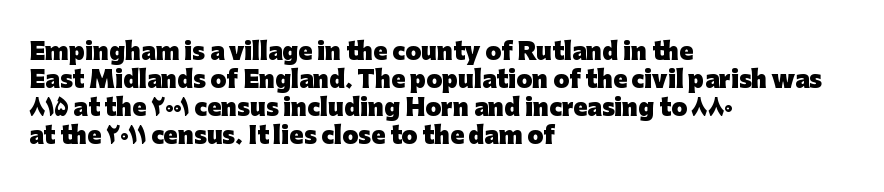
The image shows 23 px bold type, upright; set left-aligned, line spacing 1.22x, normal letter spacing, not underlined.
